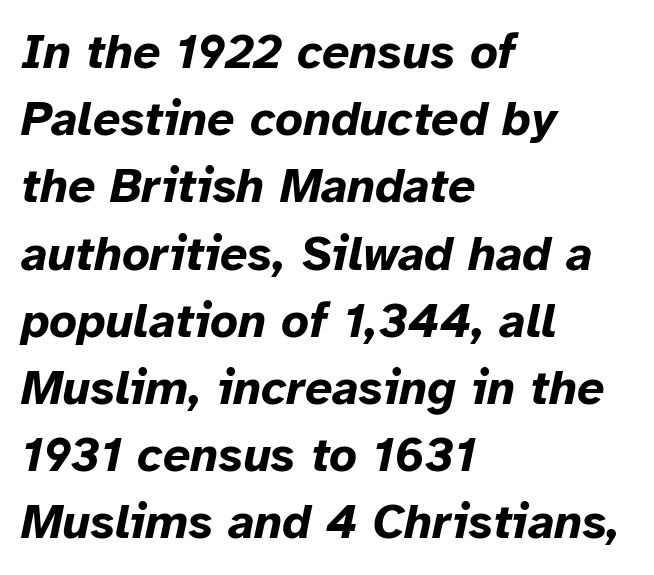
The image shows 48 px bold type, italic (leaning right); set left-aligned, normal line spacing (1.4x), normal letter spacing, not underlined; low stroke contrast and a medium x-height.
